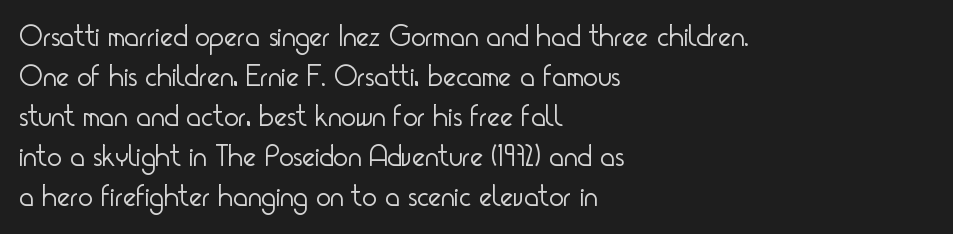
Honestly, the row spacing looks completely unremarkable. The typeface chosen for these lines omits serifs. The compositor pushed each line to the left boundary. Do the characters align in a grid? No, the font is proportional. How are the letters spaced? Ordinarily, with no added tracking.
